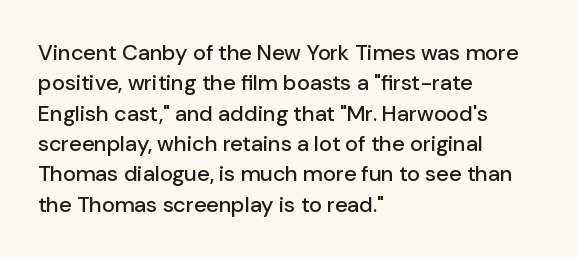
Descenders are the only things crossing below the line. The paragraph has a hard left edge and a soft right edge. Nothing unusual about the tracking: characters are spaced as the font intends. Vertically, the passage feels balanced, rows spaced as you'd expect. If you drew a line through each stem, it would be perfectly vertical.
